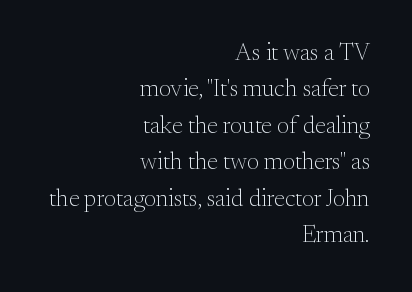
The image shows 24 px text type, upright; set right-aligned, normal line spacing (1.52x), normal letter spacing, not underlined.
